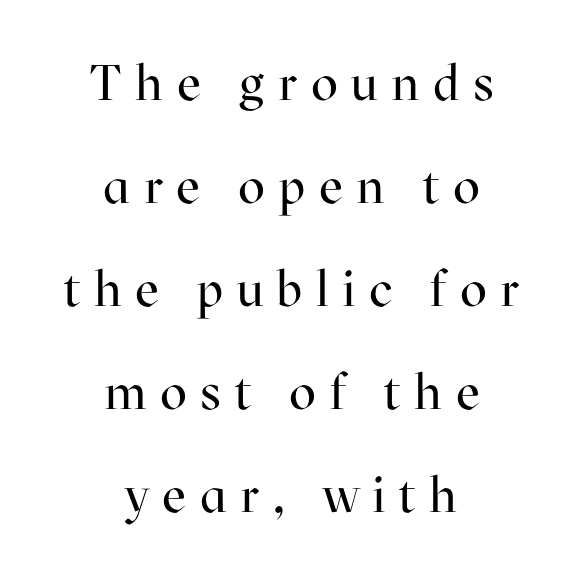
{"serif": "yes", "italic": "no", "bold": "no", "weight": "regular", "width": "normal", "stroke_contrast": "high", "x_height": "medium", "monospaced": "no", "underline": "no", "align": "center", "line_spacing": "loose", "line_spacing_ratio": 2.06, "letter_spacing": "wide", "letter_spacing_em": 0.27, "glyph_px": 50}
